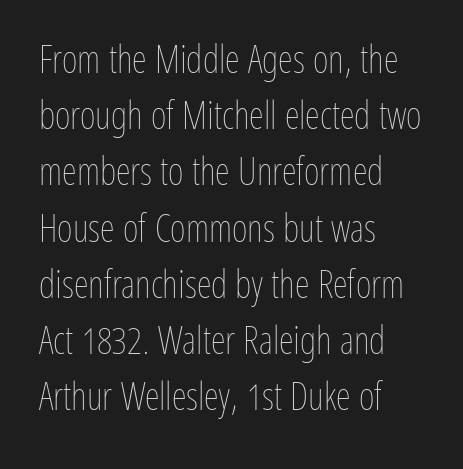
The image shows 38 px thin, condensed type, upright; set left-aligned, normal line spacing (1.48x), normal letter spacing, not underlined; low stroke contrast and a medium x-height.
